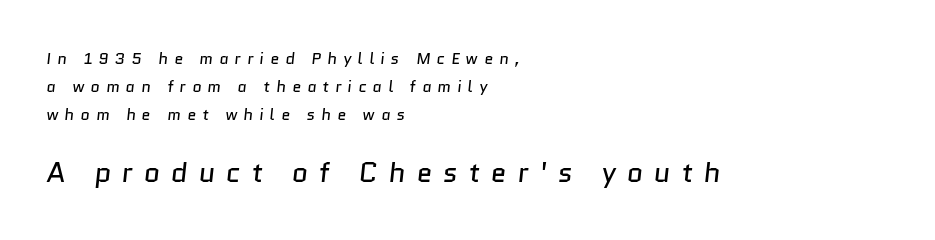
Type without underlining. Spacing verdict: proportional, widths tailored to each character. The second block has been scaled up relative to the first. Where is the straight margin? On the left. The weight would be labelled regular, book, light, or lighter still. The face used here is rendered with a markedly widened letterfit.
